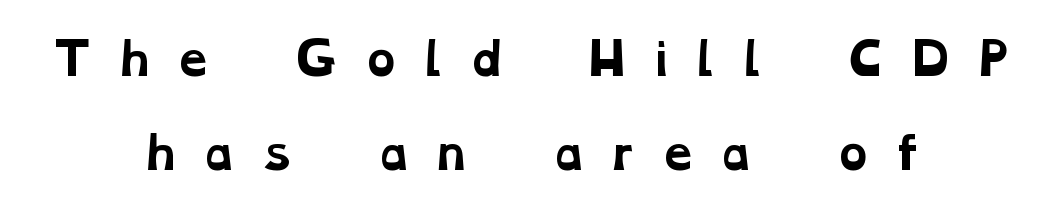
Q: Is the text bold? A: Yes.
Q: Is the typeface a serif or a sans-serif typeface? A: Serif.
Q: Is the text underlined? A: No.
Q: How is the paragraph aligned? A: Centered.
Q: Is the spacing between letters normal or unusually wide? A: Unusually wide.
Q: Is the spacing between lines tight, normal or loose? A: Loose.
Q: Width (condensed, normal, or wide)? A: Wide.
Q: Stroke contrast? A: Low.
Q: x-height? A: Medium.
Q: Monospaced? A: No.
